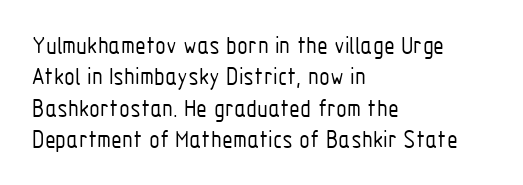
No letter is thick-stroked: the sample isn't bold. This is roman type, the default non-slanted kind. One glance says typical: line gaps are just what's usual. Plain, unruled lines of type. This sample is left-justified, so line endings fall wherever the words run out.
